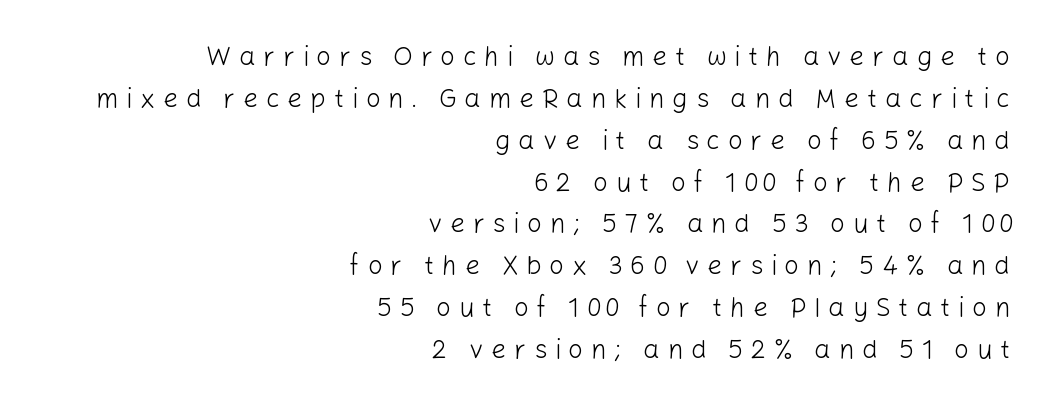
{"italic": "no", "bold": "no", "underline": "no", "align": "right", "line_spacing": "normal", "line_spacing_ratio": 1.61, "letter_spacing": "wide", "letter_spacing_em": 0.3, "glyph_px": 26}
